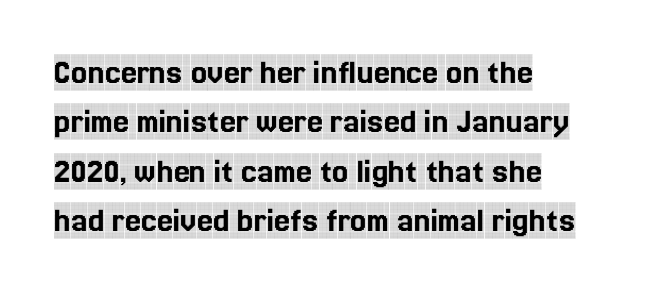
Q: Is the text italic (slanted)? A: No, it is upright.
Q: Is the typeface a serif or a sans-serif typeface? A: Serif.
Q: Is the text underlined? A: No.
Q: How is the paragraph aligned? A: Left-aligned.
Q: Is the spacing between letters normal or unusually wide? A: Normal.
Q: Is the spacing between lines tight, normal or loose? A: Normal.
Q: Width (condensed, normal, or wide)? A: Condensed.
Q: x-height? A: Large.
Q: Monospaced? A: No.
